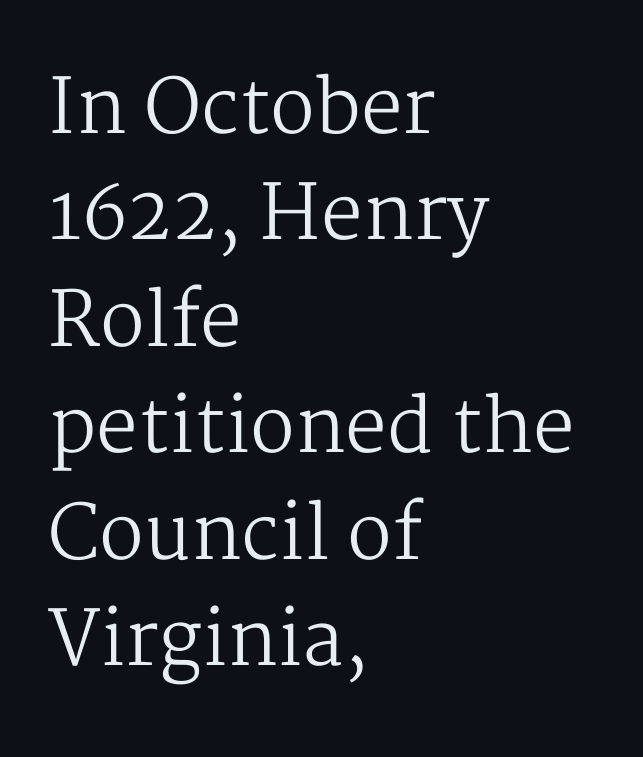
Q: Is the text bold? A: No.
Q: Is the text italic (slanted)? A: No, it is upright.
Q: Is the typeface a serif or a sans-serif typeface? A: Serif.
Q: Is the text underlined? A: No.
Q: How is the paragraph aligned? A: Left-aligned.
Q: Is the spacing between letters normal or unusually wide? A: Normal.
Q: Is the spacing between lines tight, normal or loose? A: Normal.
Q: Width (condensed, normal, or wide)? A: Normal.
Q: Stroke contrast? A: Medium.
Q: x-height? A: Medium.
Q: Monospaced? A: No.
